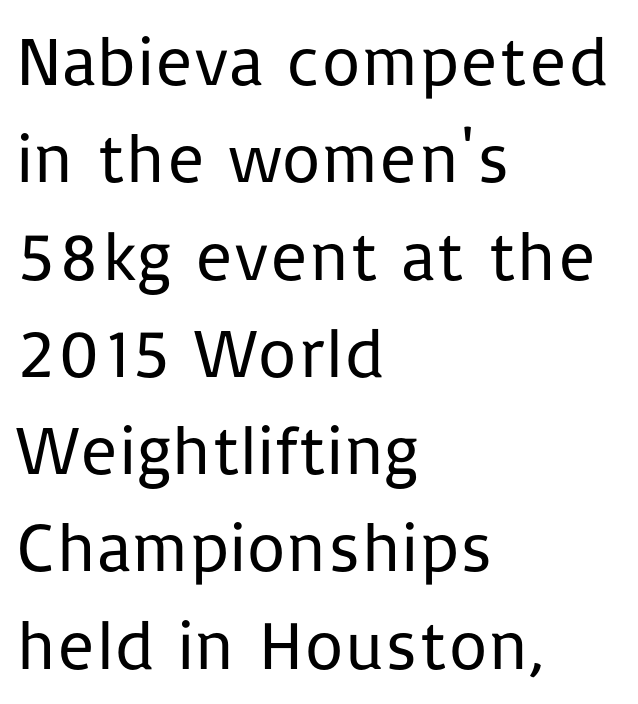
{"serif": "no", "italic": "no", "bold": "no", "weight": "regular", "width": "normal", "stroke_contrast": "low", "x_height": "medium", "monospaced": "no", "underline": "no", "align": "left", "line_spacing": "normal", "line_spacing_ratio": 1.41, "letter_spacing": "normal", "letter_spacing_em": 0.0, "glyph_px": 69}
